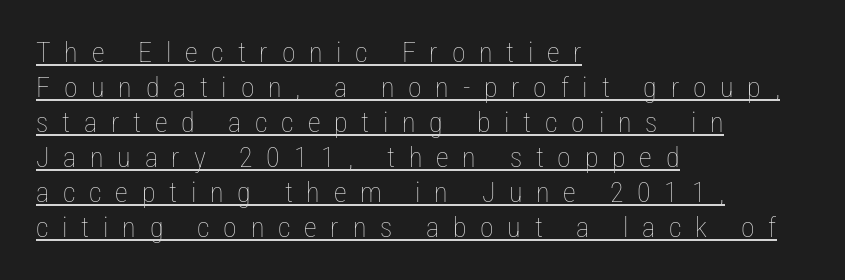
Q: Is the text bold? A: No.
Q: Is the text italic (slanted)? A: No, it is upright.
Q: Is the text underlined? A: Yes.
Q: How is the paragraph aligned? A: Left-aligned.
Q: Is the spacing between letters normal or unusually wide? A: Unusually wide.
Q: Is the spacing between lines tight, normal or loose? A: Normal.
Q: Width (condensed, normal, or wide)? A: Condensed.
Q: Stroke contrast? A: Low.
Q: x-height? A: Medium.
Q: Monospaced? A: No.
